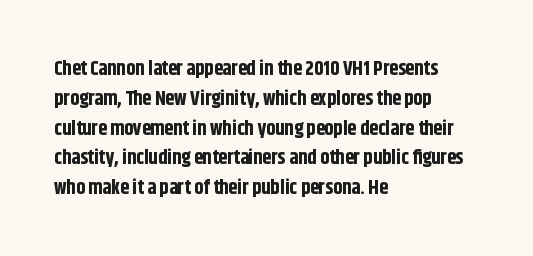
The image shows 20 px bold type, upright; set left-aligned, normal line spacing (1.49x), normal letter spacing, not underlined.
